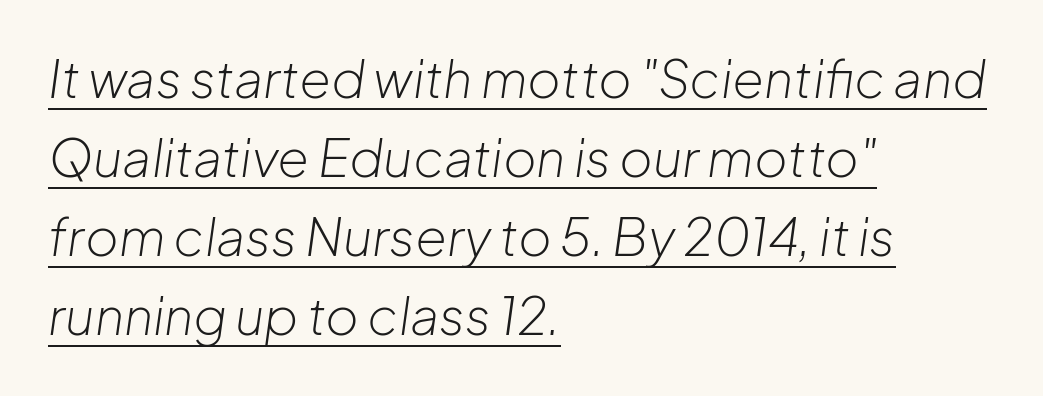
{"italic": "yes", "lean": "right", "slant_degrees": 8, "bold": "no", "weight": "light", "width": "normal", "stroke_contrast": "low", "x_height": "medium", "monospaced": "no", "underline": "yes", "align": "left", "line_spacing": "normal", "line_spacing_ratio": 1.55, "letter_spacing": "normal", "letter_spacing_em": 0.0, "glyph_px": 51}
